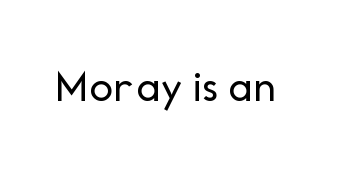
{"serif": "no", "italic": "no", "bold": "no", "weight": "regular", "width": "normal", "stroke_contrast": "low", "x_height": "medium", "monospaced": "no", "underline": "no", "letter_spacing": "normal", "letter_spacing_em": 0.0, "glyph_px": 47}
